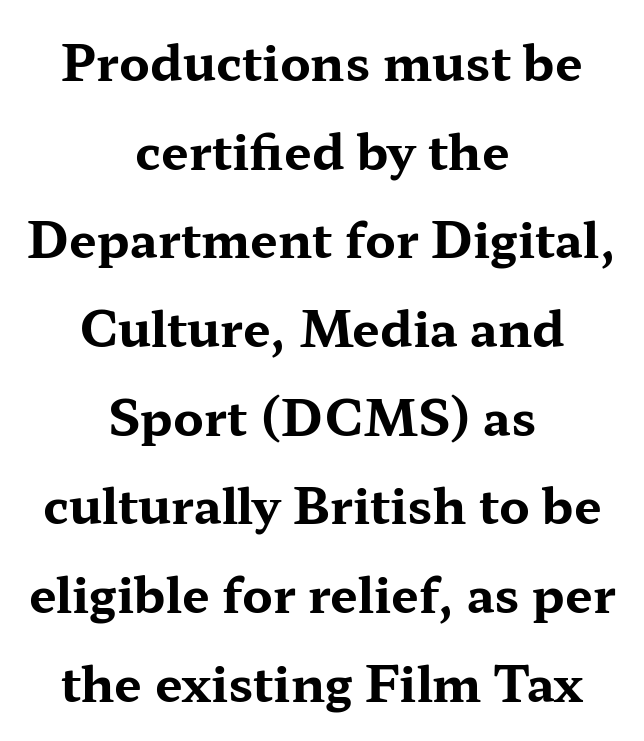
Observe the ordinary spacing: letters are neighbours, not strangers. Looks like regular typesetting: each glyph gets only the width it needs. Line starts and ends both wander, symmetrically. Regarding serifs, this sample has them.
